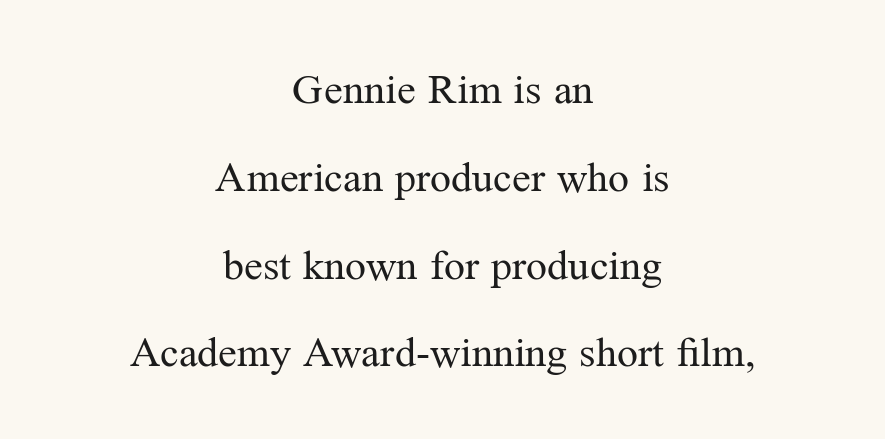
This sample has the flowing, uneven cadence of proportional lettering. This is serif lettering, the kind often seen in printed books. The horizontal fit of the characters is conventional and even. The string is rendered with underlining switched off. Does the copy run flush right? No — it is centered line by line.
